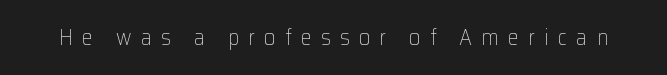
The image shows 22 px text type, upright; set unusually wide letter spacing (+0.42 em), not underlined.
